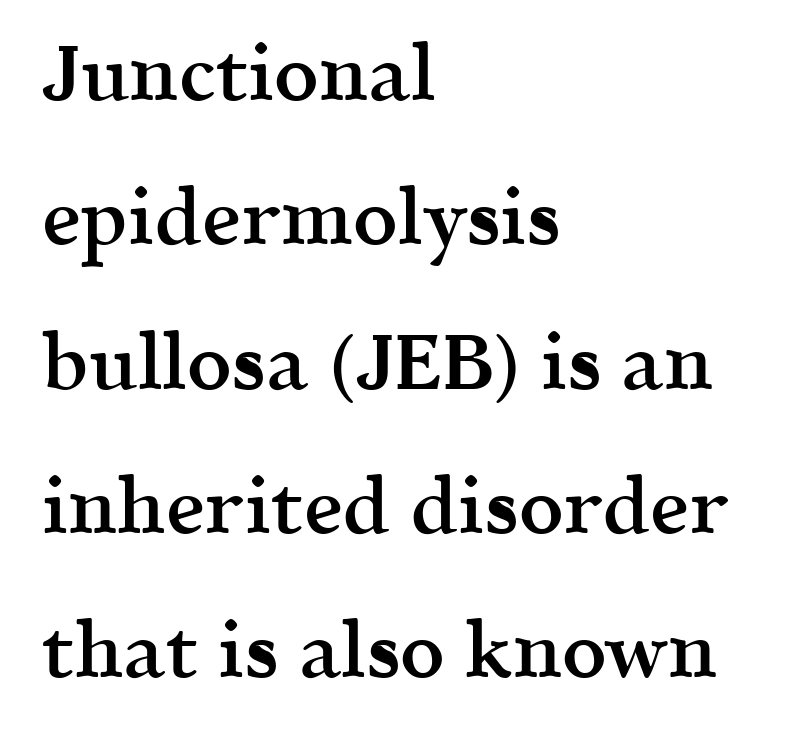
{"serif": "yes", "italic": "no", "bold": "semi", "weight": "semibold", "width": "normal", "x_height": "medium", "monospaced": "no", "underline": "no", "align": "left", "line_spacing_ratio": 1.85, "letter_spacing": "normal", "letter_spacing_em": 0.0, "glyph_px": 78}
